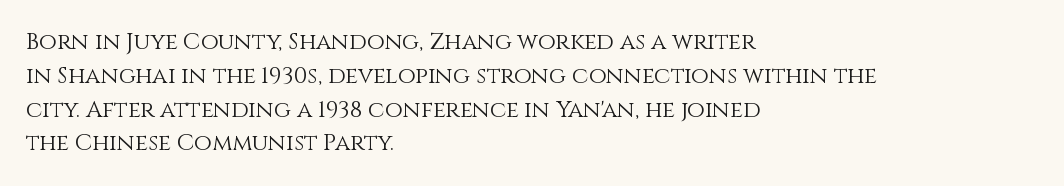
Q: Is the text bold? A: No.
Q: Is the text italic (slanted)? A: No, it is upright.
Q: Is the text underlined? A: No.
Q: How is the paragraph aligned? A: Left-aligned.
Q: Is the spacing between letters normal or unusually wide? A: Normal.
Q: Is the spacing between lines tight, normal or loose? A: Normal.
